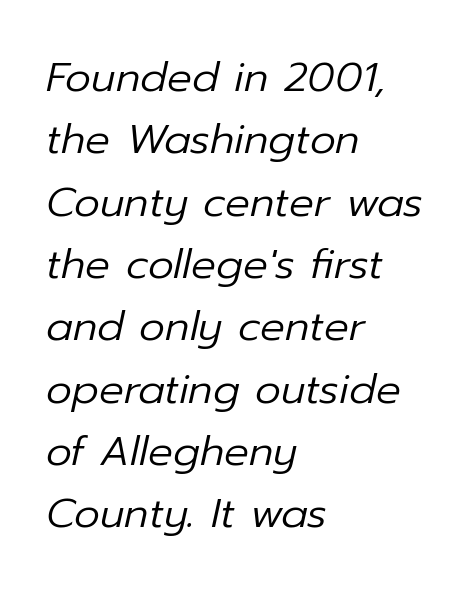
{"italic": "yes", "lean": "right", "slant_degrees": 12, "bold": "no", "weight": "regular", "width": "normal", "stroke_contrast": "low", "x_height": "medium", "monospaced": "no", "underline": "no", "align": "left", "line_spacing": "normal", "line_spacing_ratio": 1.52, "letter_spacing": "normal", "letter_spacing_em": 0.0, "glyph_px": 41}
